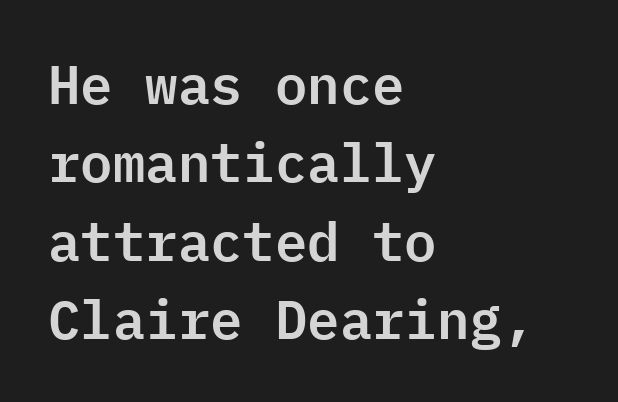
Think of a typewriter: that constant character pitch is what you see here. The axis of the letterforms is exactly vertical. The rag falls on the right side of this text block. The lines sit at an ordinary, default distance from one another. Look at the bottom of the vertical strokes: they stop flat, with no serifs. Decoration check: the copy has no underline.
